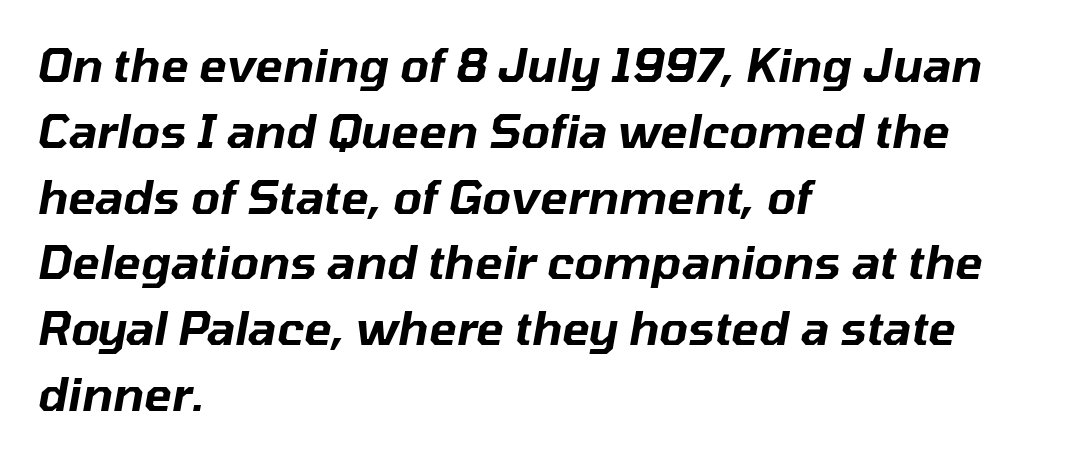
Q: Is the text italic (slanted)? A: Yes, it leans right by about 10 degrees.
Q: Is the text underlined? A: No.
Q: How is the paragraph aligned? A: Left-aligned.
Q: Is the spacing between letters normal or unusually wide? A: Normal.
Q: Is the spacing between lines tight, normal or loose? A: Normal.
Q: Width (condensed, normal, or wide)? A: Normal.
Q: Stroke contrast? A: Low.
Q: x-height? A: Medium.
Q: Monospaced? A: No.
